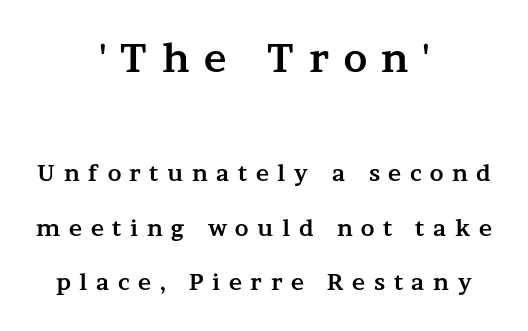
The image shows 38 px bold, wide serif type, upright; set centered, loose line spacing (2.47x), unusually wide letter spacing (+0.39 em), not underlined; the first (top) block is 1.73x larger; medium stroke contrast and a medium x-height.
